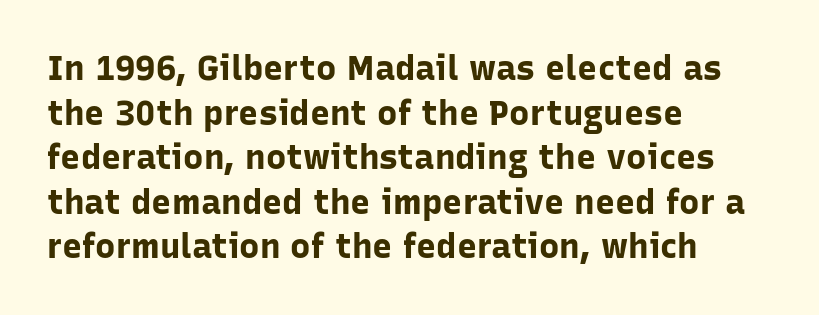
{"serif": "no", "italic": "no", "bold": "yes", "weight": "bold", "width": "normal", "stroke_contrast": "low", "x_height": "medium", "monospaced": "no", "underline": "no", "align": "left", "line_spacing": "normal", "line_spacing_ratio": 1.31, "letter_spacing": "normal", "letter_spacing_em": 0.0, "glyph_px": 34}
